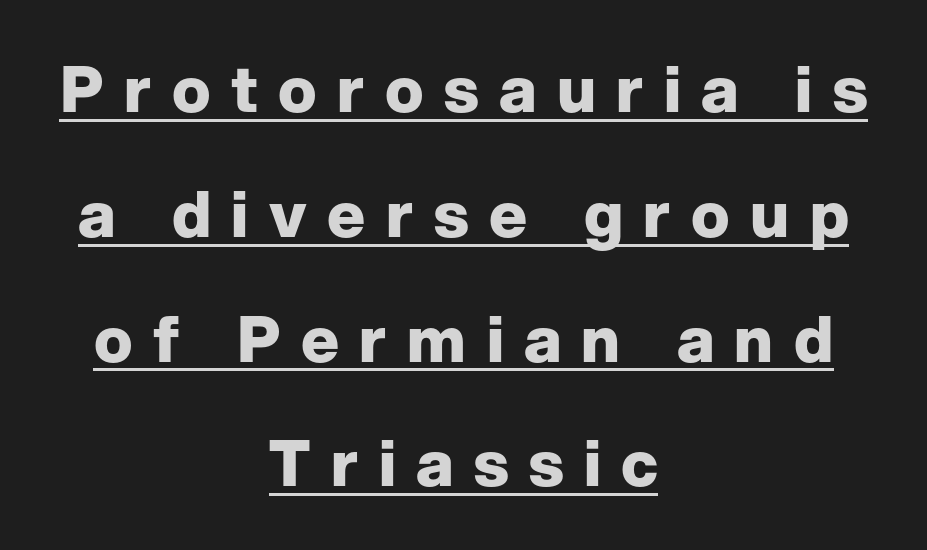
Is there much room between lines? Yes — plenty of vertical air separates them. You could only call the tracking loose — the letters float apart. Notice how the passage keeps no hard edge, just a central spine. Each letter keeps its own natural width here, so spacing adapts to shape.
